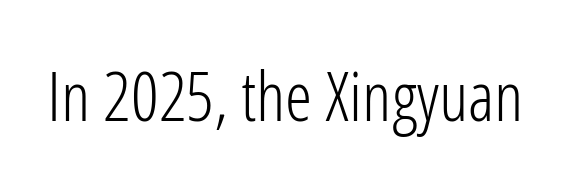
The image shows 69 px light, condensed sans-serif type, upright; set normal letter spacing, not underlined; low stroke contrast and a medium x-height.
